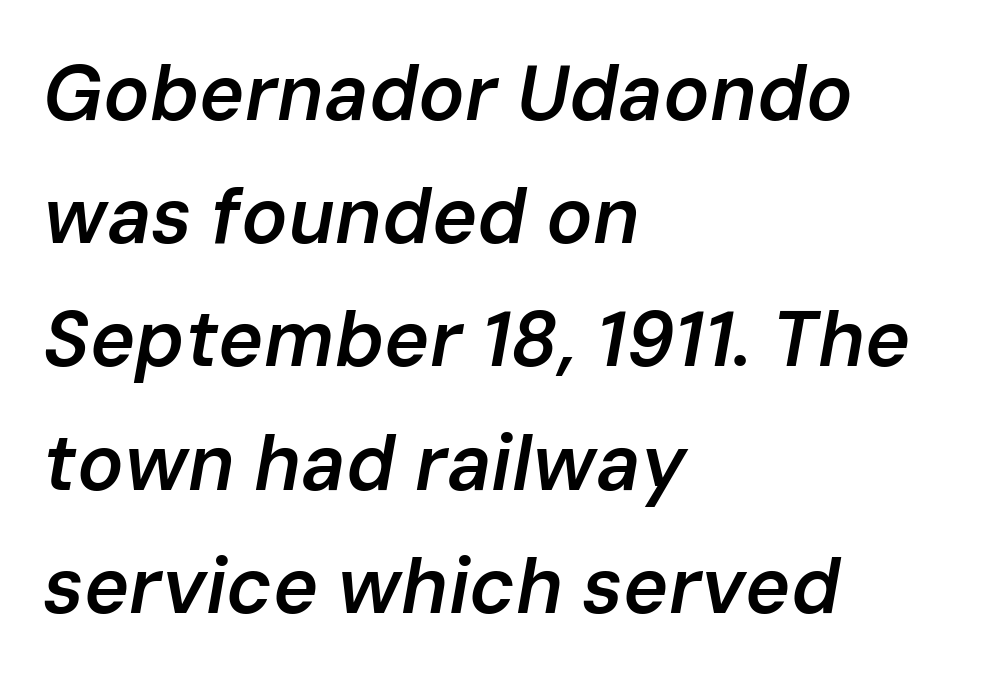
Each letter keeps its own natural width here, so spacing adapts to shape. Short and long lines alike share a common starting point at left. The specimen reads as italic at a glance. The rows are spaced the way most documents space them. The rendering uses a semibold face; strokes are thickened but not to full bold.
